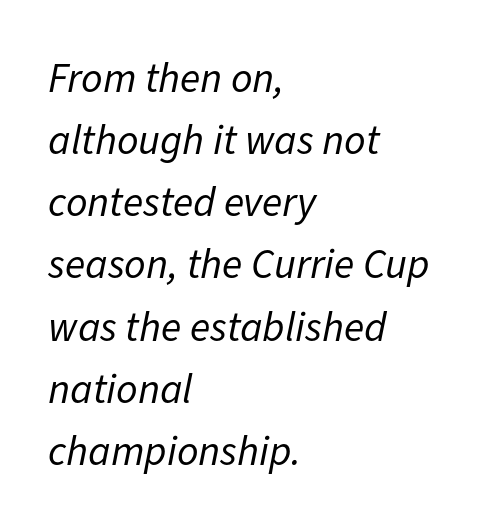
Q: Is the text bold? A: No.
Q: Is the text italic (slanted)? A: Yes, it leans right by about 11 degrees.
Q: Is the text underlined? A: No.
Q: How is the paragraph aligned? A: Left-aligned.
Q: Is the spacing between letters normal or unusually wide? A: Normal.
Q: Is the spacing between lines tight, normal or loose? A: Normal.
Q: Width (condensed, normal, or wide)? A: Normal.
Q: Stroke contrast? A: Low.
Q: x-height? A: Medium.
Q: Monospaced? A: No.
